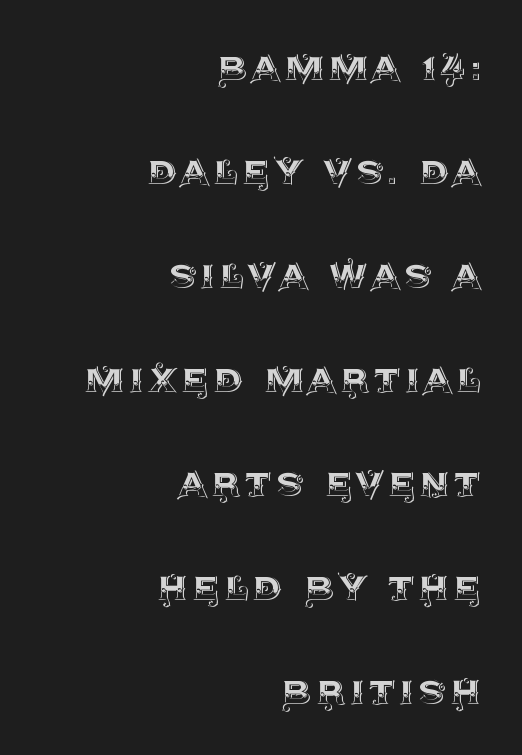
Q: Is the text italic (slanted)? A: No, it is upright.
Q: Is the text underlined? A: No.
Q: How is the paragraph aligned? A: Right-aligned.
Q: Is the spacing between lines tight, normal or loose? A: Loose.
Q: Width (condensed, normal, or wide)? A: Normal.
Q: x-height? A: Large.
Q: Monospaced? A: No.
